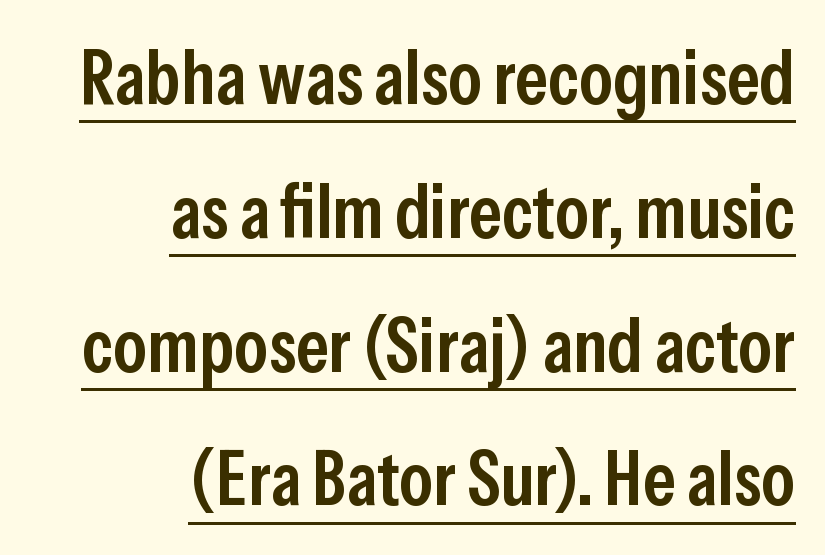
The image shows 76 px semibold, condensed sans-serif type, upright; set right-aligned, line spacing 1.76x, normal letter spacing, underlined; low stroke contrast and a medium x-height.
